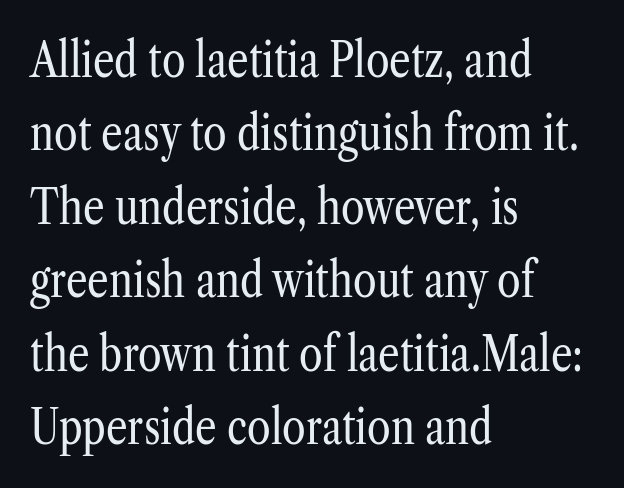
Words appear dense and cohesive because spacing is normal. Compared with a centered layout, this one pins lines to the left instead. Underline: absent. No letter is thick-stroked: the sample isn't bold. The lines sit at an ordinary, default distance from one another. Look at the bottom of the vertical strokes: they flare into serifs here.
